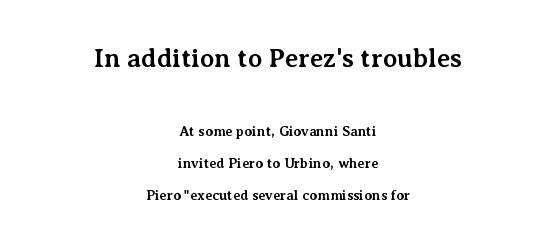
{"italic": "no", "bold": "yes", "underline": "no", "align": "center", "line_spacing": "loose", "line_spacing_ratio": 2.28, "letter_spacing": "normal", "letter_spacing_em": 0.0, "larger_block": "first", "size_ratio": 1.86, "glyph_px": 26}
